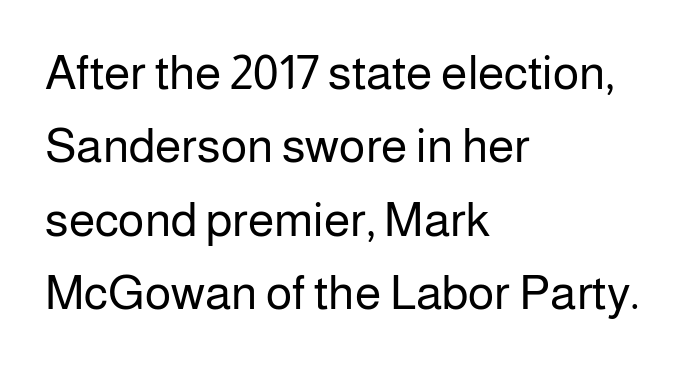
{"serif": "no", "italic": "no", "bold": "no", "weight": "regular", "width": "normal", "stroke_contrast": "low", "x_height": "medium", "monospaced": "no", "underline": "no", "align": "left", "line_spacing": "normal", "line_spacing_ratio": 1.53, "letter_spacing": "normal", "letter_spacing_em": 0.0, "glyph_px": 48}
